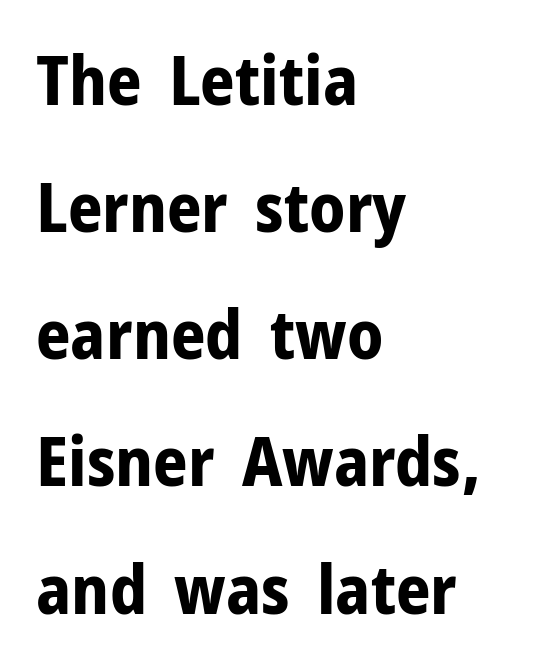
Is the type bold? Yes — the strokes are clearly thick and heavy. The string is rendered with underlining switched off. Varying glyph widths throughout — classic text-font behaviour. The axis of the letterforms is exactly vertical.
